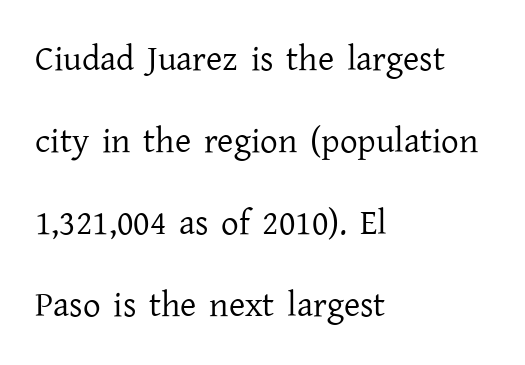
The image shows 35 px regular-weight serif type, upright; set left-aligned, loose line spacing (2.34x), normal letter spacing, not underlined; low stroke contrast and a medium x-height.
